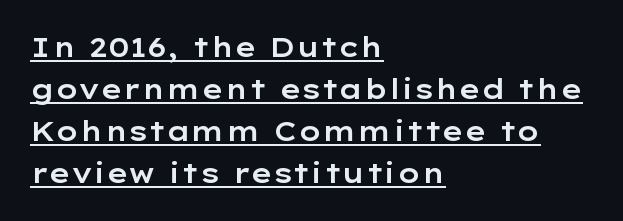
{"italic": "no", "underline": "yes", "align": "left", "line_spacing": "normal", "line_spacing_ratio": 1.56, "letter_spacing": "normal", "letter_spacing_em": 0.0, "glyph_px": 27}
